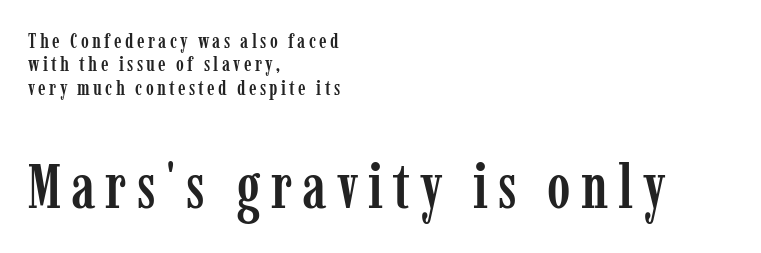
{"serif": "yes", "italic": "no", "width": "condensed", "stroke_contrast": "low", "x_height": "medium", "monospaced": "no", "underline": "no", "align": "left", "line_spacing": "tight", "line_spacing_ratio": 1.11, "larger_block": "second", "size_ratio": 3.0, "glyph_px": 63}
